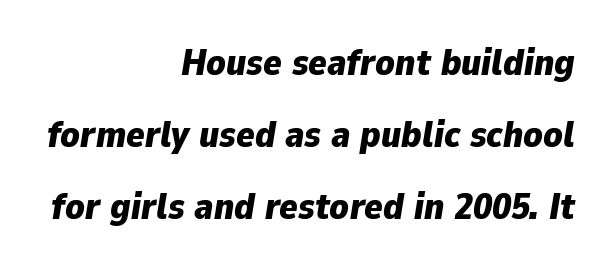
Here the designer chose a conventional face with non-uniform glyph widths. Rule under the text: the space is simply empty. Quick note: italic. On the weight axis this lands at bold, roughly 700. Does the copy run flush right? Yes — the right margin is perfectly even. Vertical spacing — loose.
